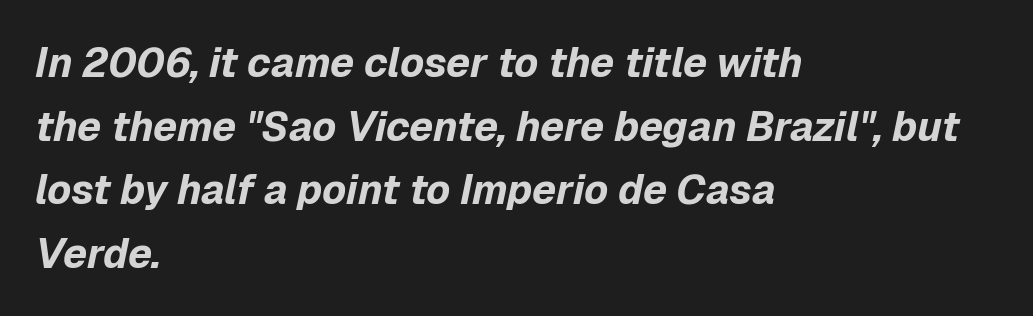
{"italic": "yes", "lean": "right", "slant_degrees": 12, "bold": "yes", "weight": "bold", "width": "normal", "stroke_contrast": "low", "x_height": "medium", "monospaced": "no", "underline": "no", "align": "left", "line_spacing": "normal", "line_spacing_ratio": 1.55, "letter_spacing": "normal", "letter_spacing_em": 0.0, "glyph_px": 41}
